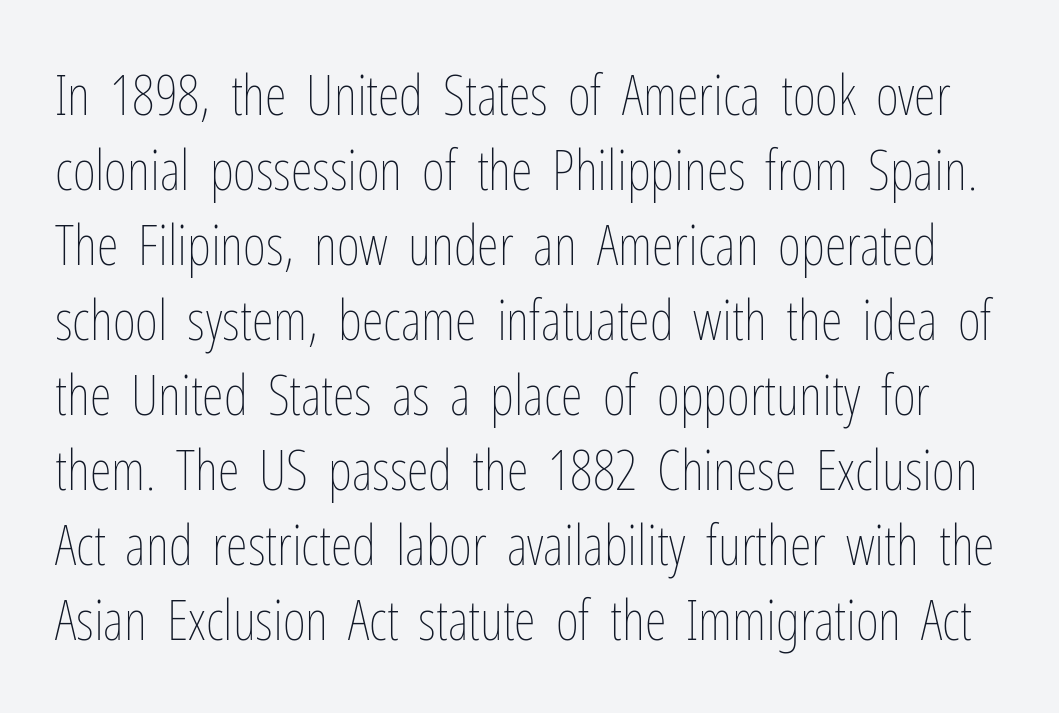
Q: Is the text bold? A: No.
Q: Is the text italic (slanted)? A: No, it is upright.
Q: Is the text underlined? A: No.
Q: Is the spacing between letters normal or unusually wide? A: Normal.
Q: Is the spacing between lines tight, normal or loose? A: Normal.
Q: Width (condensed, normal, or wide)? A: Condensed.
Q: Stroke contrast? A: Low.
Q: x-height? A: Medium.
Q: Monospaced? A: No.
